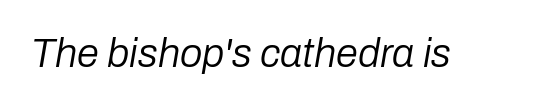
{"italic": "yes", "lean": "right", "slant_degrees": 10, "bold": "no", "weight": "regular", "width": "normal", "stroke_contrast": "low", "x_height": "medium", "monospaced": "no", "underline": "no", "letter_spacing": "normal", "letter_spacing_em": 0.0, "glyph_px": 40}
